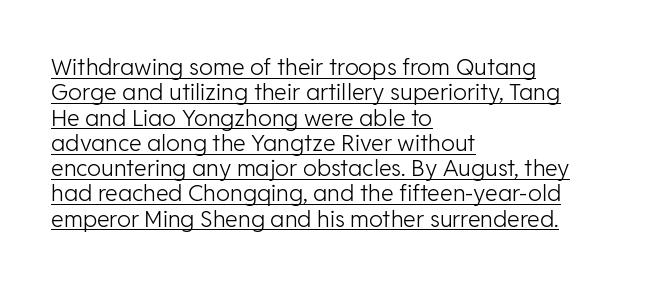
The image shows 23 px text type, upright; set left-aligned, tight line spacing (1.1x), normal letter spacing, underlined.
